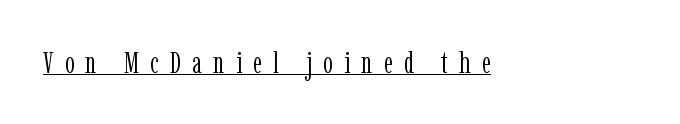
{"serif": "yes", "italic": "no", "bold": "no", "weight": "light", "width": "condensed", "stroke_contrast": "low", "x_height": "medium", "monospaced": "no", "underline": "yes", "letter_spacing": "wide", "letter_spacing_em": 0.36, "glyph_px": 31}
